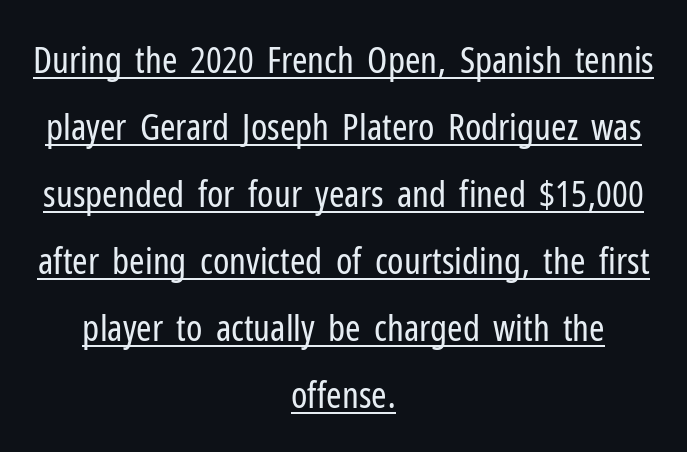
{"serif": "no", "italic": "no", "bold": "no", "weight": "regular", "width": "condensed", "stroke_contrast": "low", "x_height": "medium", "monospaced": "no", "underline": "yes", "align": "center", "line_spacing_ratio": 1.81, "letter_spacing": "normal", "letter_spacing_em": 0.0, "glyph_px": 37}
